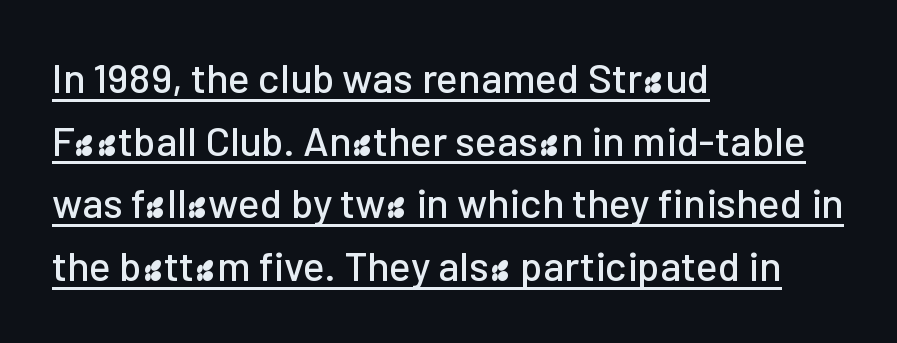
{"serif": "no", "italic": "no", "width": "normal", "stroke_contrast": "low", "x_height": "medium", "monospaced": "no", "underline": "yes", "align": "left", "line_spacing": "normal", "line_spacing_ratio": 1.53, "letter_spacing": "normal", "letter_spacing_em": 0.0, "glyph_px": 41}
